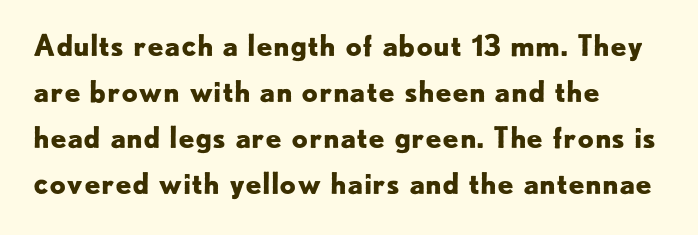
Q: Is the text bold? A: Yes.
Q: Is the text italic (slanted)? A: No, it is upright.
Q: Is the typeface a serif or a sans-serif typeface? A: Sans-serif.
Q: Is the text underlined? A: No.
Q: How is the paragraph aligned? A: Left-aligned.
Q: Is the spacing between letters normal or unusually wide? A: Normal.
Q: Is the spacing between lines tight, normal or loose? A: Normal.
Q: Width (condensed, normal, or wide)? A: Normal.
Q: Stroke contrast? A: Low.
Q: x-height? A: Small.
Q: Monospaced? A: No.
